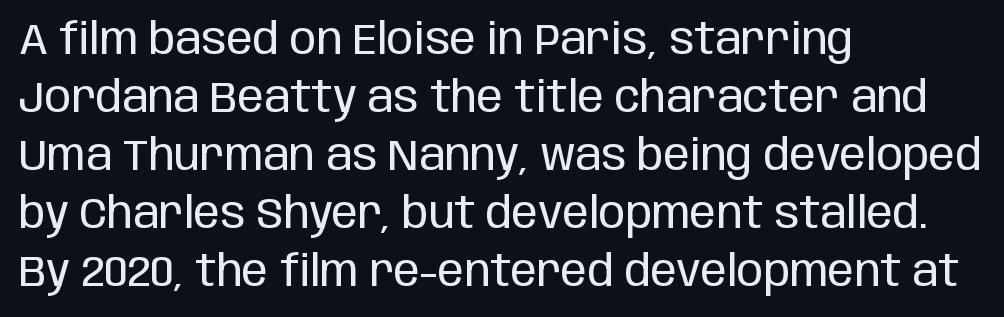
The compositor pushed each line to the left boundary. Interline gaps are of average width in this sample. The specimen reads as upright at a glance. The strokes carry an ordinary text weight at most. The face used here is proportionally spaced, like ordinary book or web type. The rendering keeps characters at their native spacing.
